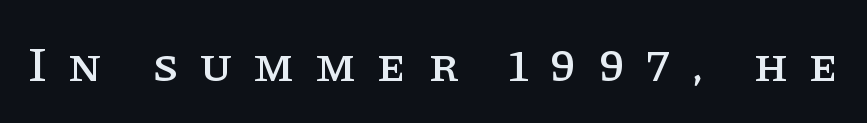
The image shows 48 px serif type, upright; set unusually wide letter spacing (+0.45 em), not underlined; low stroke contrast and a large x-height.
